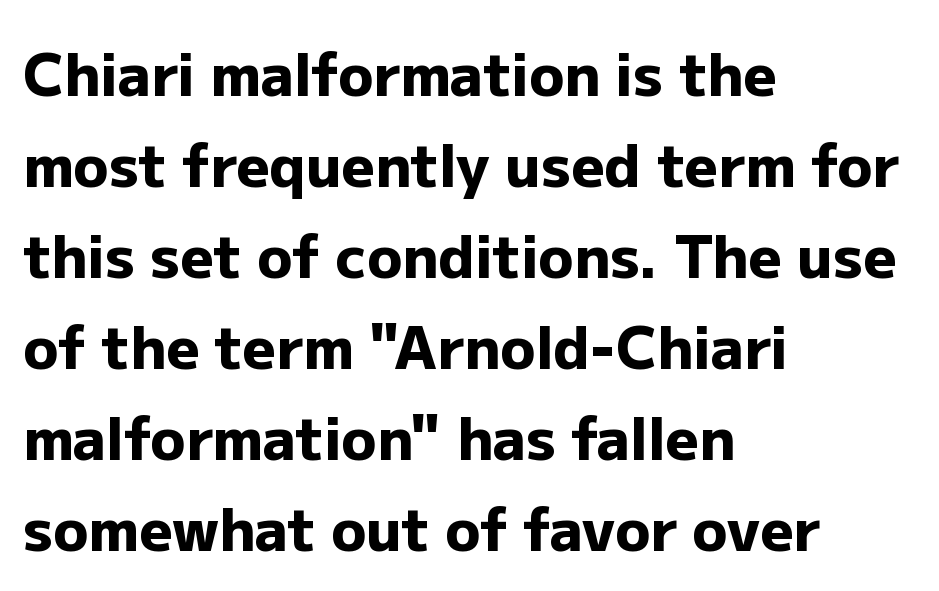
{"serif": "no", "italic": "no", "bold": "yes", "weight": "heavy", "width": "normal", "stroke_contrast": "low", "x_height": "medium", "monospaced": "no", "underline": "no", "align": "left", "line_spacing": "normal", "line_spacing_ratio": 1.57, "letter_spacing": "normal", "letter_spacing_em": 0.0, "glyph_px": 58}
